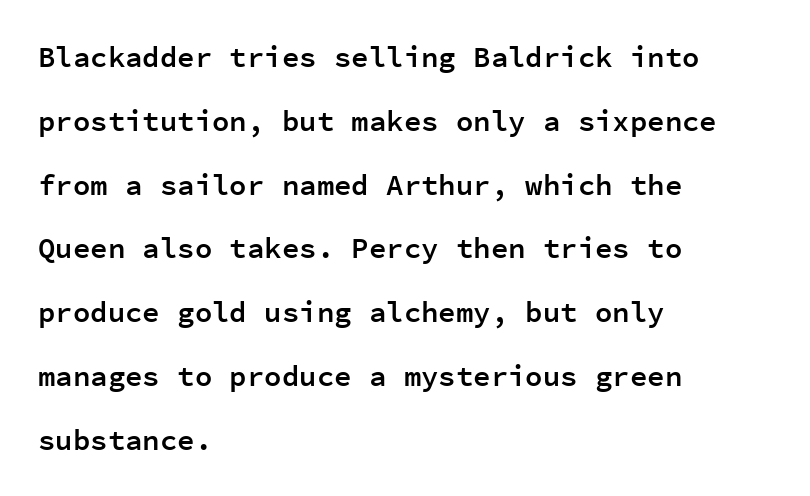
Q: Is the text bold? A: Semi-bold.
Q: Is the text italic (slanted)? A: No, it is upright.
Q: Is the typeface a serif or a sans-serif typeface? A: Sans-serif.
Q: Is the text underlined? A: No.
Q: How is the paragraph aligned? A: Left-aligned.
Q: Is the spacing between letters normal or unusually wide? A: Normal.
Q: Is the spacing between lines tight, normal or loose? A: Loose.
Q: Width (condensed, normal, or wide)? A: Normal.
Q: Stroke contrast? A: Low.
Q: x-height? A: Medium.
Q: Monospaced? A: Yes.
